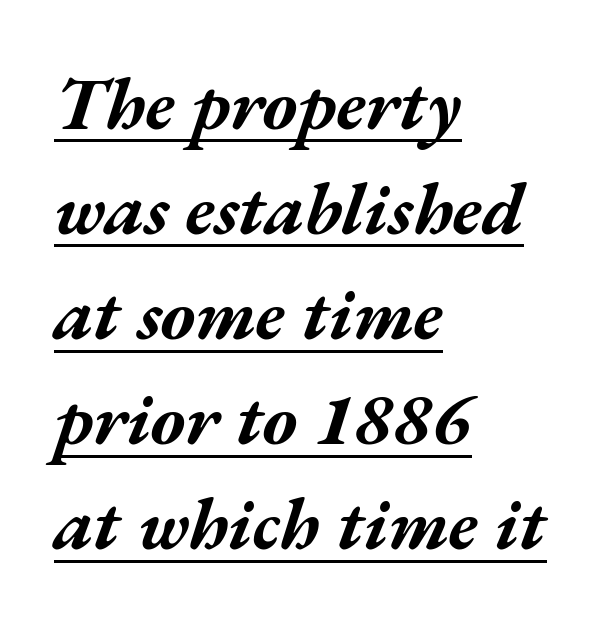
Q: Is the text bold? A: Yes.
Q: Is the text italic (slanted)? A: Yes, it leans right by about 17 degrees.
Q: Is the text underlined? A: Yes.
Q: How is the paragraph aligned? A: Left-aligned.
Q: Is the spacing between letters normal or unusually wide? A: Normal.
Q: Is the spacing between lines tight, normal or loose? A: Normal.
Q: Width (condensed, normal, or wide)? A: Wide.
Q: Stroke contrast? A: Medium.
Q: x-height? A: Medium.
Q: Monospaced? A: No.
